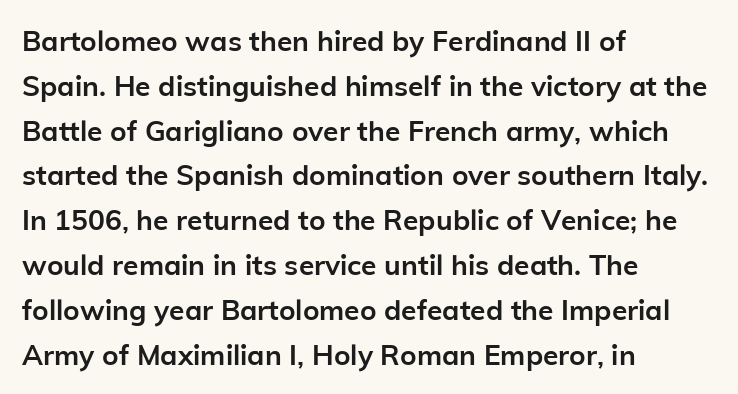
Q: Is the text bold? A: Yes.
Q: Is the text italic (slanted)? A: No, it is upright.
Q: Is the typeface a serif or a sans-serif typeface? A: Sans-serif.
Q: Is the text underlined? A: No.
Q: How is the paragraph aligned? A: Left-aligned.
Q: Is the spacing between letters normal or unusually wide? A: Normal.
Q: Is the spacing between lines tight, normal or loose? A: Normal.
Q: Width (condensed, normal, or wide)? A: Normal.
Q: Stroke contrast? A: Low.
Q: x-height? A: Medium.
Q: Monospaced? A: No.
